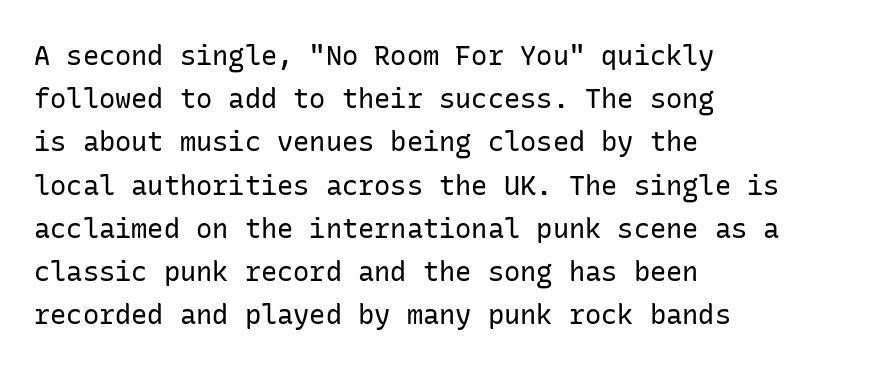
The image shows 27 px text type, upright; set left-aligned, normal line spacing (1.6x), normal letter spacing, not underlined.
